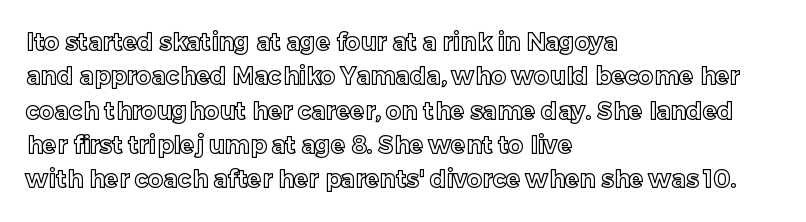
The rows are spaced the way most documents space them. Italic: no, the glyphs are upright roman. Reading down the block, your eye returns to a fixed left position each line. The words here are not underlined. Nothing unusual about the tracking: characters are spaced as the font intends.
